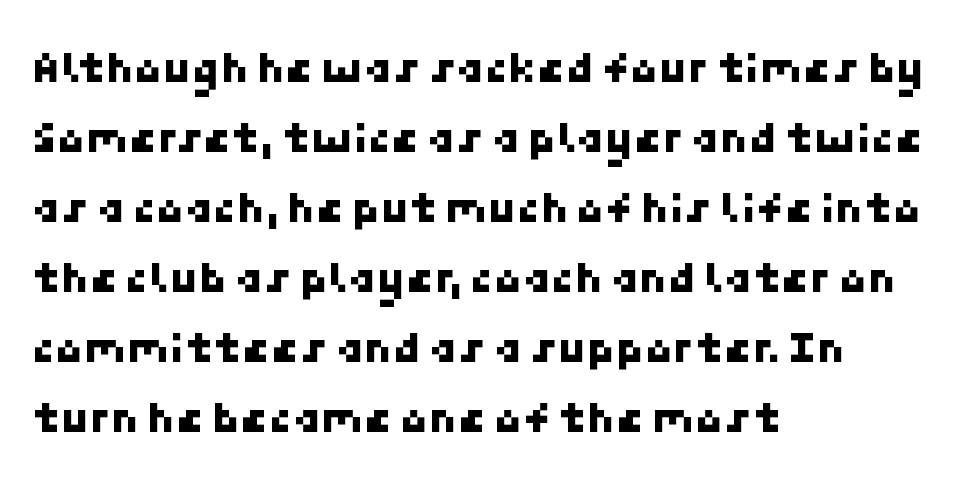
{"serif": "no", "width": "normal", "stroke_contrast": "low", "x_height": "medium", "underline": "no", "align": "left", "line_spacing": "normal", "line_spacing_ratio": 1.52, "letter_spacing": "normal", "letter_spacing_em": 0.0, "glyph_px": 46}
